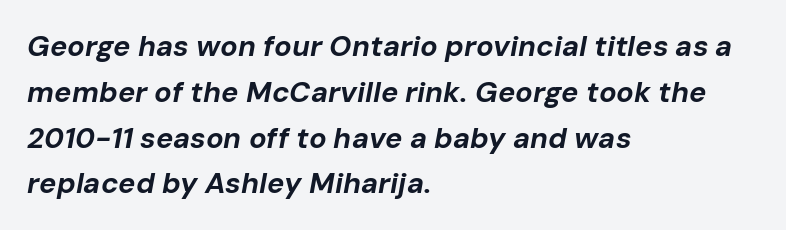
In terms of posture, this sample is oblique. The passage shown is typed in a proportional face where columns would drift. What stands out about the letter spacing? Nothing — it is the standard amount. One-word summary of the alignment: left.
